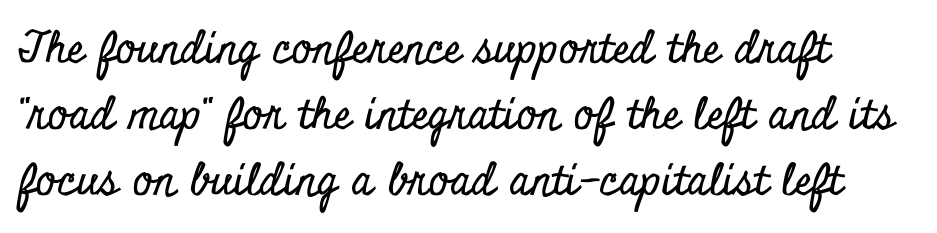
{"serif": "yes", "width": "condensed", "stroke_contrast": "low", "x_height": "small", "monospaced": "no", "underline": "no", "line_spacing": "normal", "line_spacing_ratio": 1.53, "letter_spacing": "normal", "letter_spacing_em": 0.0, "glyph_px": 43}
